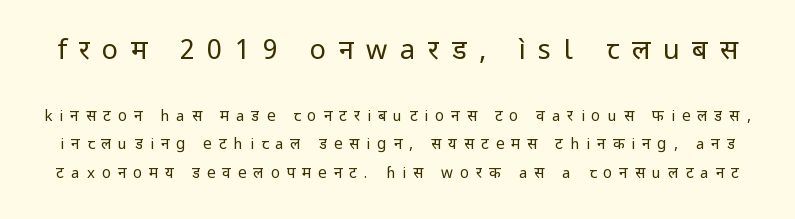
The image shows 27 px text type, upright; set loose line spacing (1.9x), unusually wide letter spacing (+0.47 em), not underlined; the first (top) block is 1.8x larger.
